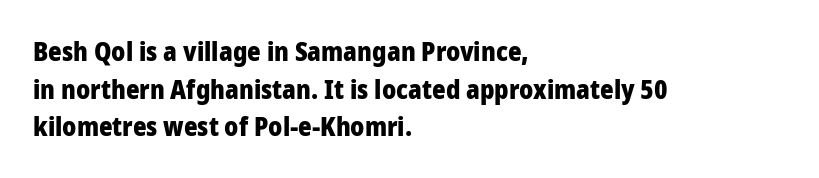
Q: Is the text bold? A: Yes.
Q: Is the text italic (slanted)? A: No, it is upright.
Q: Is the text underlined? A: No.
Q: How is the paragraph aligned? A: Left-aligned.
Q: Is the spacing between letters normal or unusually wide? A: Normal.
Q: Is the spacing between lines tight, normal or loose? A: Normal.
